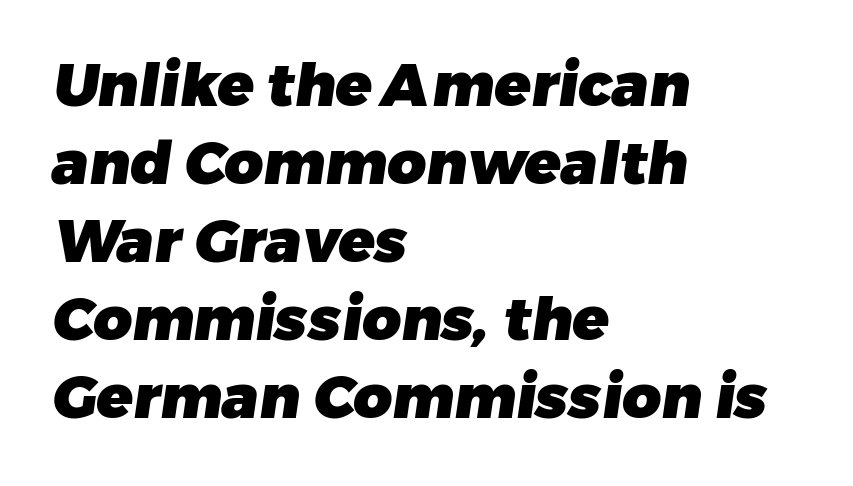
The image shows 60 px heavy sans-serif type; set left-aligned, normal line spacing (1.3x), normal letter spacing, not underlined; low stroke contrast and a medium x-height.
